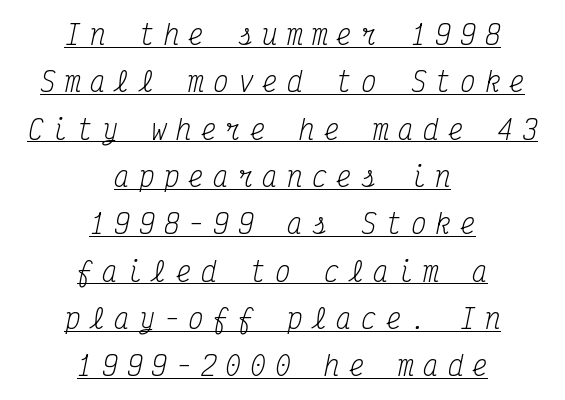
{"italic": "yes", "lean": "right", "slant_degrees": 12, "bold": "no", "underline": "yes", "align": "center", "line_spacing_ratio": 1.82, "letter_spacing": "wide", "letter_spacing_em": 0.35, "glyph_px": 26}
